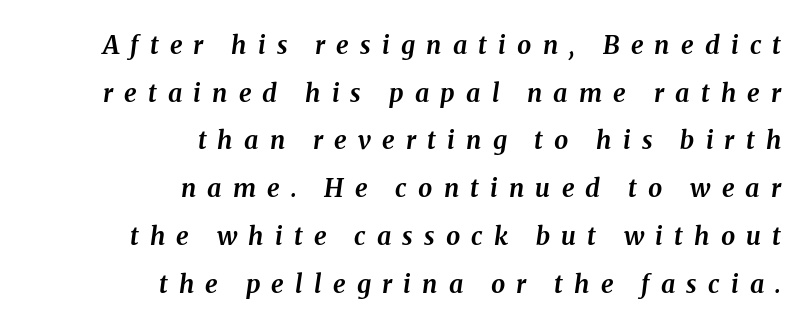
{"italic": "yes", "lean": "right", "slant_degrees": 8, "bold": "yes", "underline": "no", "align": "right", "line_spacing": "loose", "line_spacing_ratio": 1.91, "letter_spacing": "wide", "letter_spacing_em": 0.45, "glyph_px": 25}
